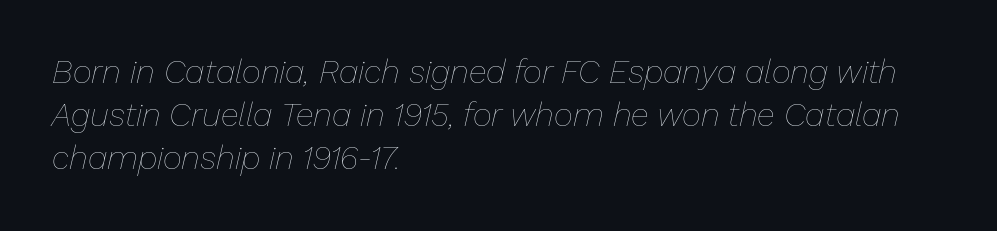
The image shows 33 px thin type, italic (leaning right); set left-aligned, normal line spacing (1.31x), normal letter spacing, not underlined; low stroke contrast and a medium x-height.
